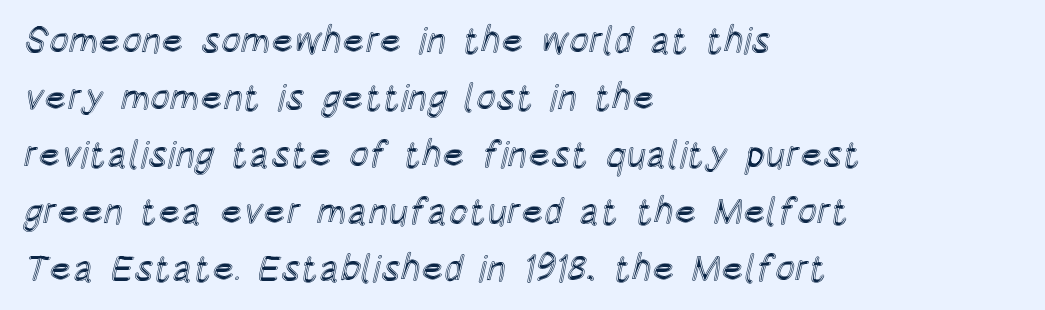
Q: Is the text italic (slanted)? A: Yes.
Q: Is the text underlined? A: No.
Q: How is the paragraph aligned? A: Left-aligned.
Q: Is the spacing between letters normal or unusually wide? A: Normal.
Q: Is the spacing between lines tight, normal or loose? A: Normal.
Q: Width (condensed, normal, or wide)? A: Condensed.
Q: x-height? A: Large.
Q: Monospaced? A: No.
